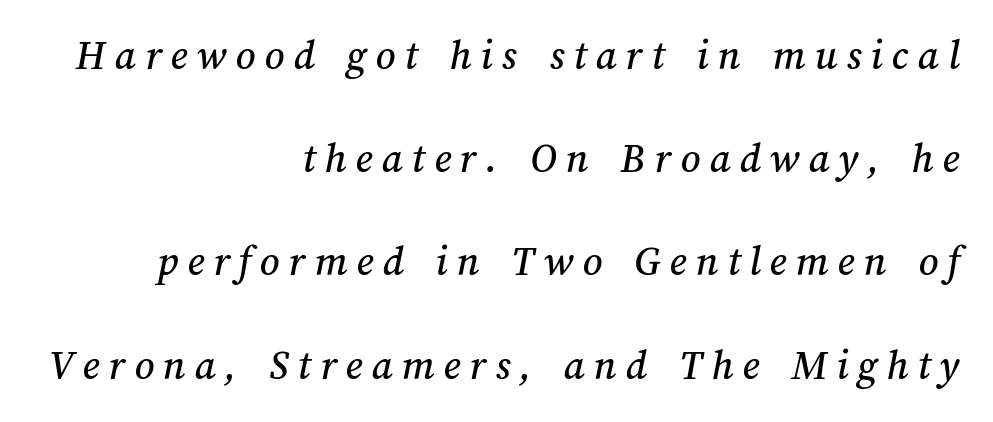
A bare baseline throughout the passage. The leading is generous, giving the passage an open texture. There is plenty of visible air inserted between adjacent glyphs. The letters advance in unequal steps, a hallmark of proportional type. This rendering uses right alignment, leaving the left contour irregular.
